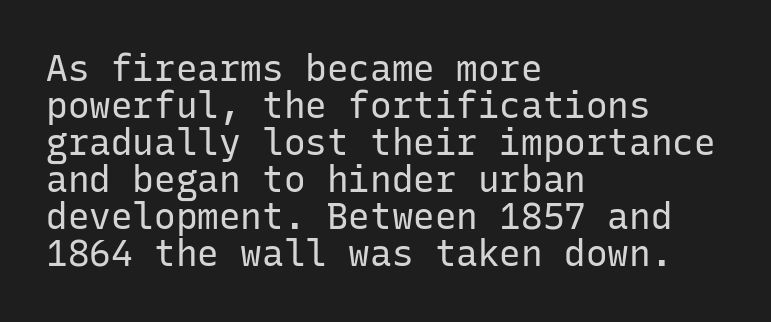
Q: Is the text bold? A: No.
Q: Is the text italic (slanted)? A: No, it is upright.
Q: Is the typeface a serif or a sans-serif typeface? A: Sans-serif.
Q: Is the text underlined? A: No.
Q: How is the paragraph aligned? A: Left-aligned.
Q: Is the spacing between letters normal or unusually wide? A: Normal.
Q: Is the spacing between lines tight, normal or loose? A: Tight.
Q: Width (condensed, normal, or wide)? A: Normal.
Q: Stroke contrast? A: Low.
Q: x-height? A: Medium.
Q: Monospaced? A: Yes.
